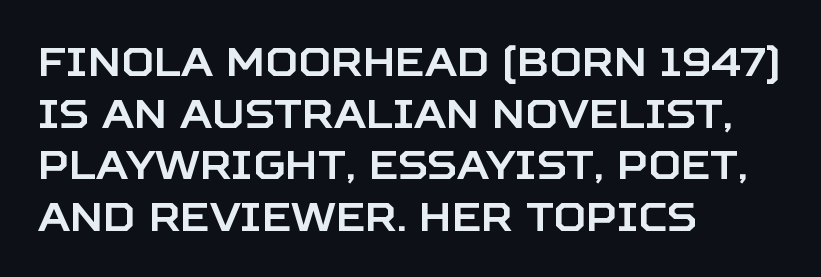
{"serif": "no", "italic": "no", "width": "normal", "stroke_contrast": "low", "x_height": "large", "monospaced": "no", "underline": "no", "align": "left", "line_spacing": "normal", "line_spacing_ratio": 1.29, "letter_spacing": "normal", "letter_spacing_em": 0.0, "glyph_px": 40}
